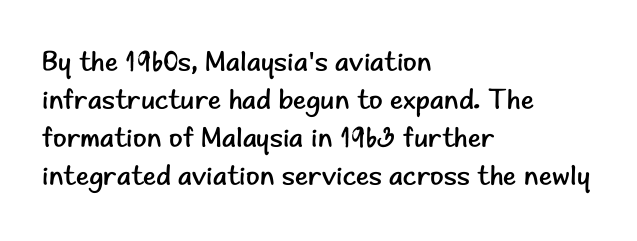
The cut favours lightness, reaching ordinary text weight at its darkest. The designer went with a sans here, leaving each stem footless. Compared with typical body copy, the letter spacing here is the same. Decoration check: the copy has no underline. No italicization has been applied; the sample stays upright. Casual observation: everything's shoved over to the left.
